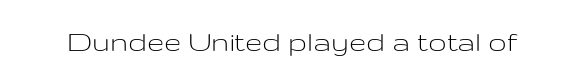
The image shows 31 px light, wide sans-serif type, upright; set normal letter spacing, not underlined; low stroke contrast and a medium x-height.
